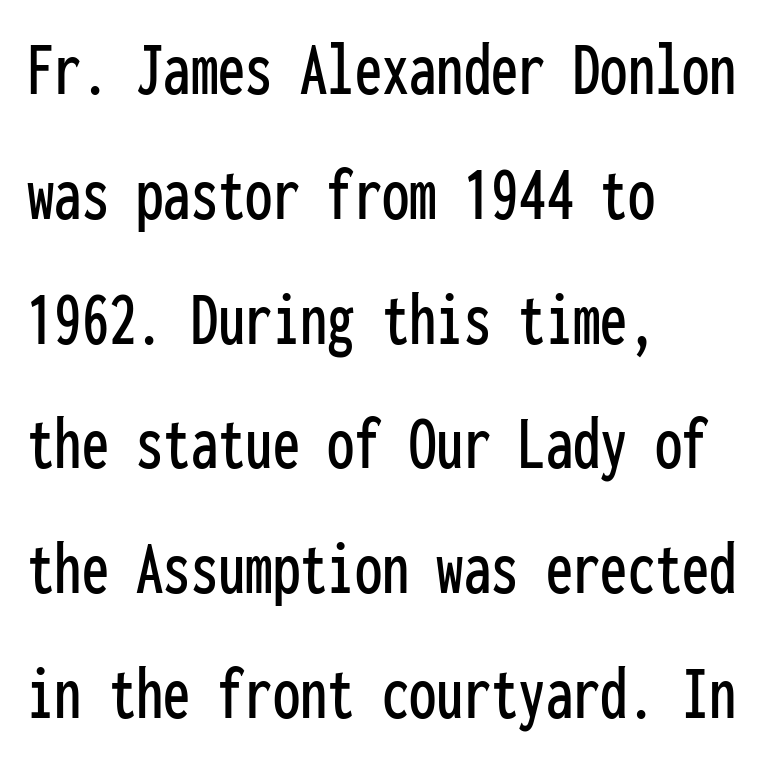
The image shows 78 px condensed sans-serif type, upright, monospaced; set left-aligned, normal line spacing (1.6x), normal letter spacing, not underlined; low stroke contrast and a medium x-height.
